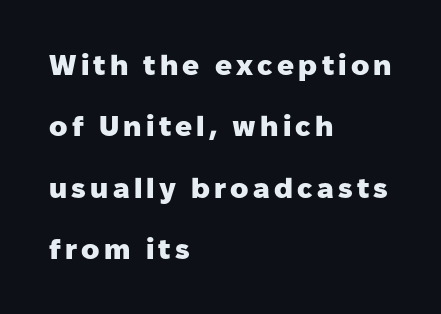
The image shows 28 px heavy sans-serif type, upright; set left-aligned, loose line spacing (2.19x), not underlined; low stroke contrast and a medium x-height.
